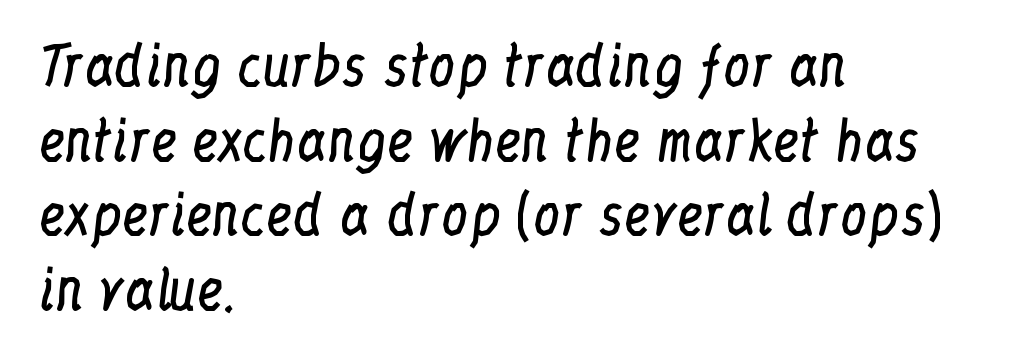
Regular leading. Honestly, the letter spacing is just normal — you wouldn't notice it. Which margin do the lines hug? The left one — the right edge is uneven.
